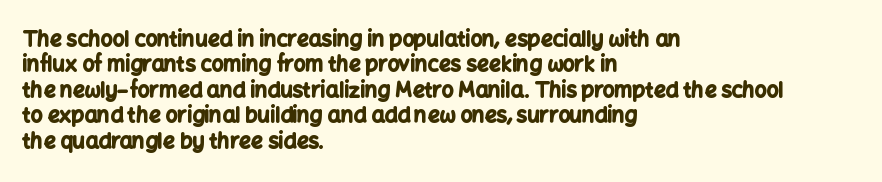
The image shows 21 px bold type, upright; set left-aligned, line spacing 1.21x, normal letter spacing, not underlined.
